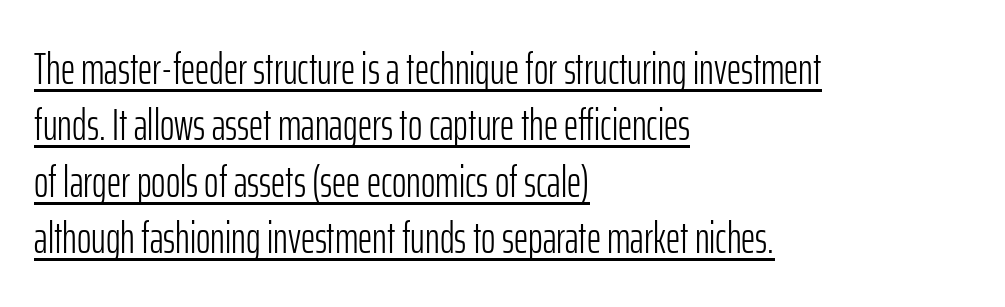
The typography opts for an upright posture over an oblique one. Do the characters align in a grid? No, the font is proportional. Nothing heavy about these letters — not bold at all. One glance says typical: line gaps are just what's usual.
